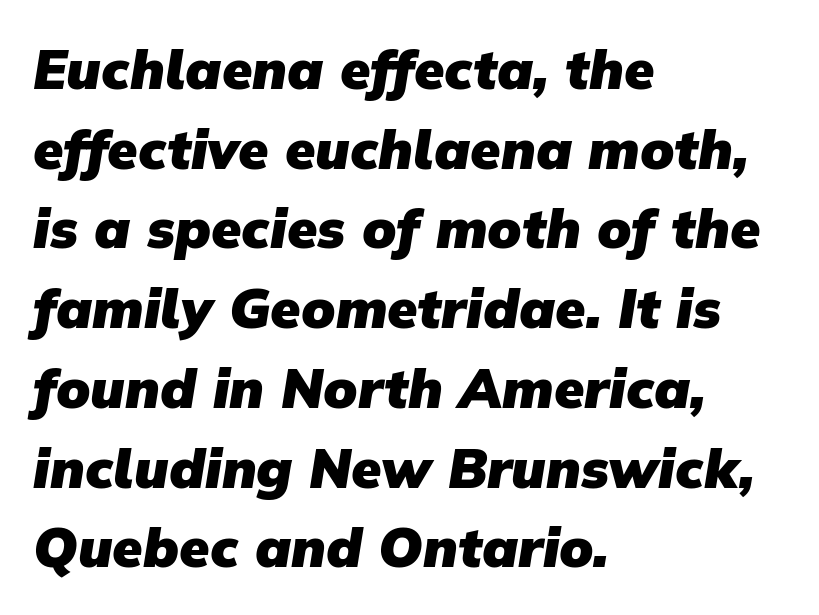
The rendering uses natural spacing where letterforms have individual widths. Rows of type keep a routine distance in the vertical direction. Tracking here is standard; glyphs follow each other at the usual distance. Line beginnings align vertically; line endings do not. The typeface chosen for these lines omits serifs. Plenty of ink on the page — the face is bold.
